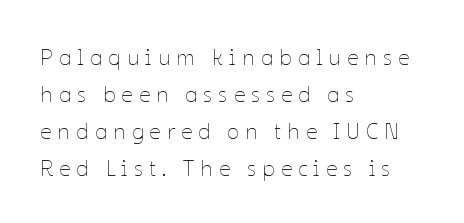
The lines sit at an ordinary, default distance from one another. The passage is arranged the way most books set body copy — flush left. No letter is thick-stroked: the sample isn't bold. This is the regular roman posture of the typeface. Words appear elongated and porous because spacing is wide. Descenders are the only things crossing below the line.
